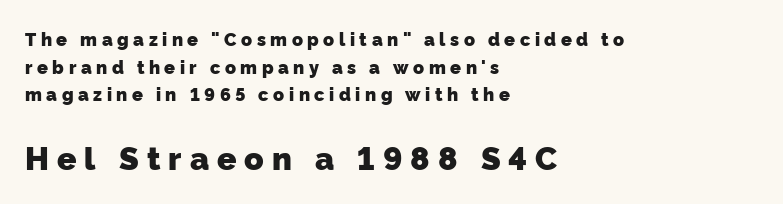
The image shows 32 px heavy sans-serif type; set left-aligned, normal line spacing (1.54x), unusually wide letter spacing (+0.25 em), not underlined; the second (bottom) block is 1.78x larger; low stroke contrast and a medium x-height.
